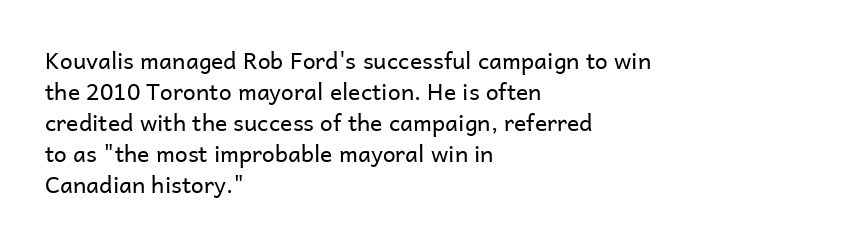
Posture: upright roman. The ragged edge is on the right, which tells us the setting is flush left. Reading down the column, the eye jumps a familiar distance to each next line. The specimen omits any rule beneath the text block's lines. The face looks like a standard text weight, possibly lighter.
